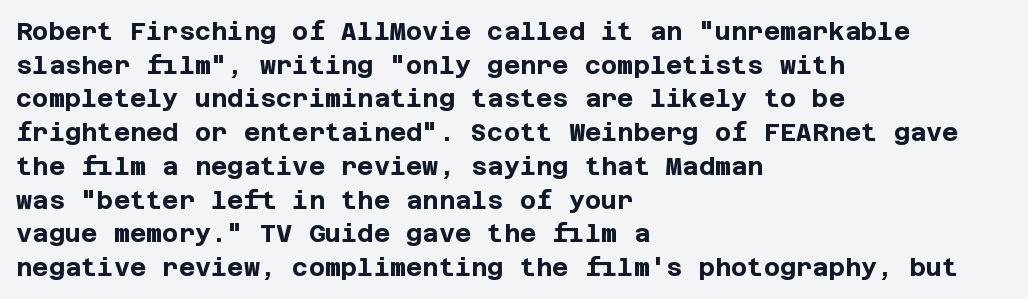
Q: Is the text bold? A: Yes.
Q: Is the text italic (slanted)? A: No, it is upright.
Q: Is the text underlined? A: No.
Q: How is the paragraph aligned? A: Left-aligned.
Q: Is the spacing between letters normal or unusually wide? A: Normal.
Q: Is the spacing between lines tight, normal or loose? A: Normal.
